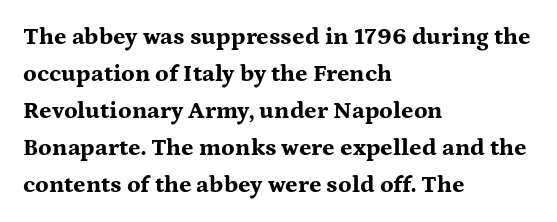
Q: Is the text bold? A: Yes.
Q: Is the text italic (slanted)? A: No, it is upright.
Q: Is the text underlined? A: No.
Q: How is the paragraph aligned? A: Left-aligned.
Q: Is the spacing between letters normal or unusually wide? A: Normal.
Q: Is the spacing between lines tight, normal or loose? A: Normal.
